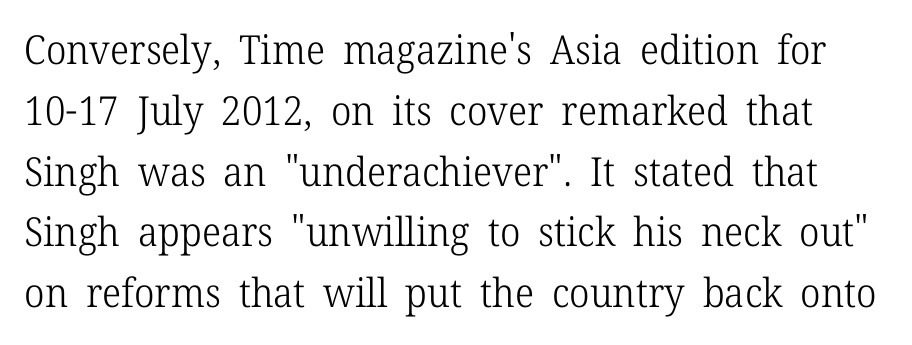
The image shows 40 px light serif type, upright; set normal line spacing (1.52x), normal letter spacing, not underlined; low stroke contrast and a medium x-height.
